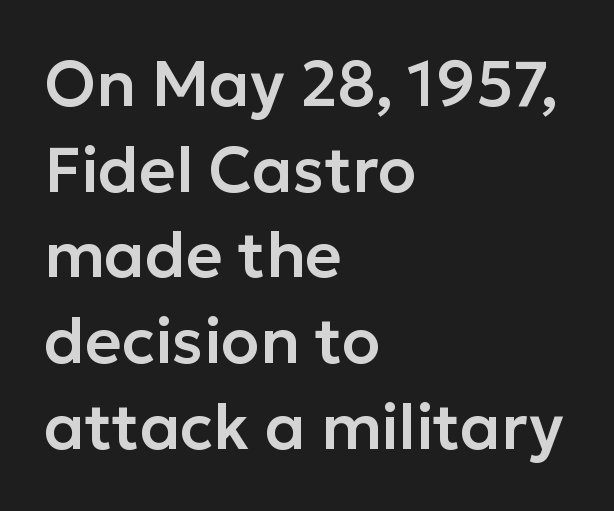
Q: Is the text italic (slanted)? A: No, it is upright.
Q: Is the typeface a serif or a sans-serif typeface? A: Sans-serif.
Q: Is the text underlined? A: No.
Q: How is the paragraph aligned? A: Left-aligned.
Q: Is the spacing between letters normal or unusually wide? A: Normal.
Q: Is the spacing between lines tight, normal or loose? A: Normal.
Q: Width (condensed, normal, or wide)? A: Normal.
Q: Stroke contrast? A: Low.
Q: x-height? A: Medium.
Q: Monospaced? A: No.
